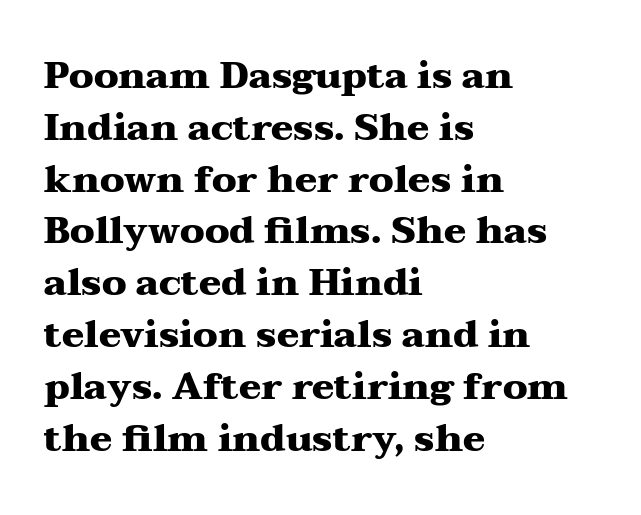
This sample uses plain, unmodified letter spacing. Line starts are locked; line ends wander. Underline: absent. Upright lettering throughout.
